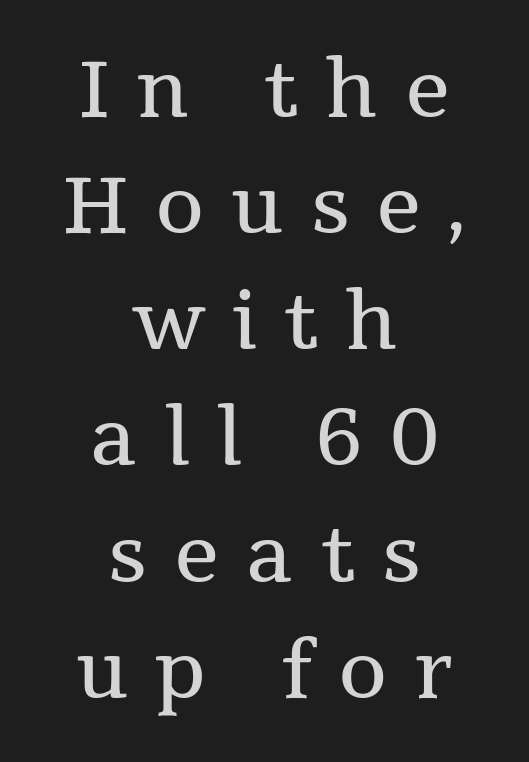
Q: Is the text bold? A: No.
Q: Is the text italic (slanted)? A: No, it is upright.
Q: Is the typeface a serif or a sans-serif typeface? A: Serif.
Q: Is the text underlined? A: No.
Q: How is the paragraph aligned? A: Centered.
Q: Is the spacing between letters normal or unusually wide? A: Unusually wide.
Q: Is the spacing between lines tight, normal or loose? A: Normal.
Q: Width (condensed, normal, or wide)? A: Normal.
Q: Stroke contrast? A: Medium.
Q: x-height? A: Medium.
Q: Monospaced? A: No.
